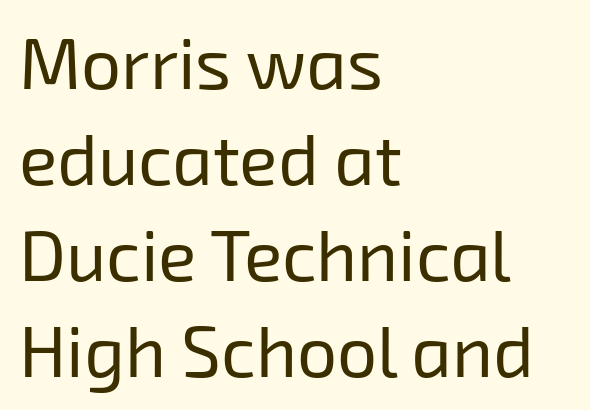
Q: Is the text bold? A: No.
Q: Is the typeface a serif or a sans-serif typeface? A: Sans-serif.
Q: Is the text underlined? A: No.
Q: How is the paragraph aligned? A: Left-aligned.
Q: Is the spacing between letters normal or unusually wide? A: Normal.
Q: Is the spacing between lines tight, normal or loose? A: Normal.
Q: Width (condensed, normal, or wide)? A: Normal.
Q: Stroke contrast? A: Low.
Q: x-height? A: Medium.
Q: Monospaced? A: No.
